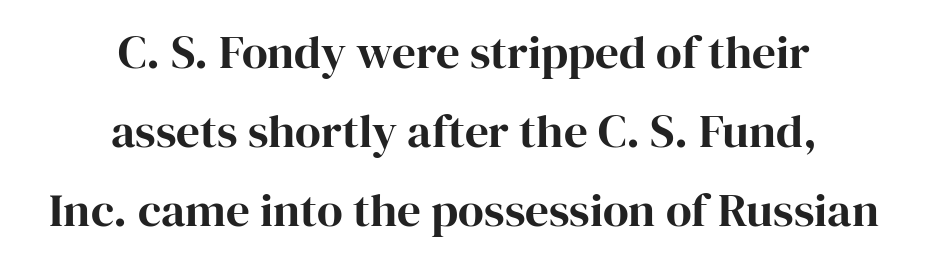
The image shows 47 px bold serif type, upright; set centered, normal line spacing (1.68x), normal letter spacing, not underlined; high stroke contrast and a medium x-height.
